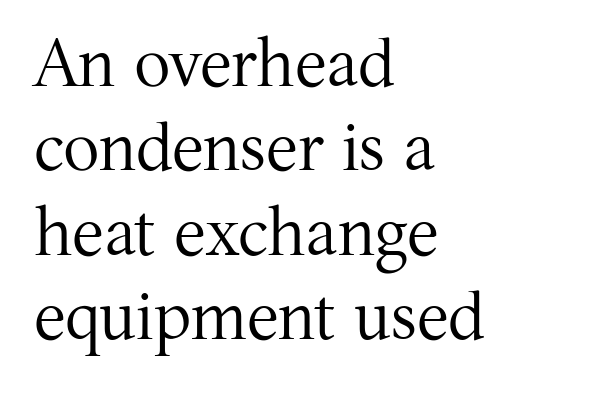
Characters follow at the spacing the type designer built in. The rendering anchors every line to the left-hand side. Counters stay open thanks to moderate or lighter strokes. Words float on clear page, feet unadorned. No italicization has been applied; the sample stays upright.
